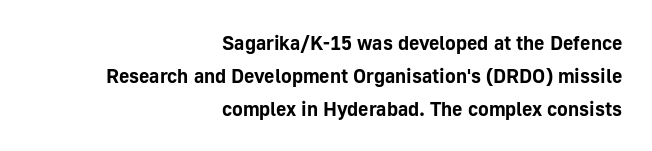
{"italic": "no", "bold": "yes", "underline": "no", "align": "right", "line_spacing": "normal", "line_spacing_ratio": 1.64, "letter_spacing": "normal", "letter_spacing_em": 0.0, "glyph_px": 20}
